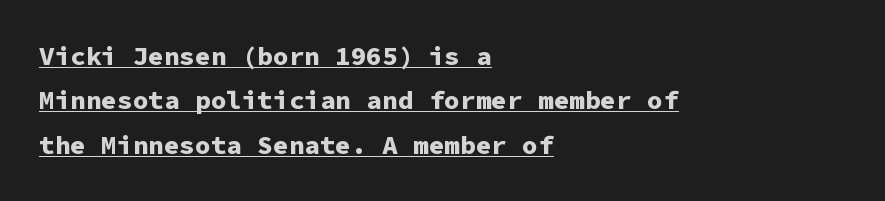
{"italic": "no", "bold": "yes", "underline": "yes", "align": "left", "line_spacing_ratio": 1.71, "letter_spacing": "normal", "letter_spacing_em": 0.0, "glyph_px": 26}
